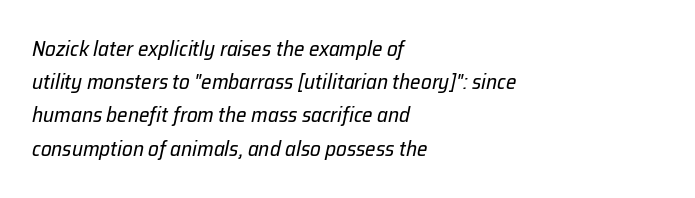
{"italic": "yes", "lean": "right", "slant_degrees": 12, "bold": "no", "underline": "no", "align": "left", "line_spacing": "normal", "line_spacing_ratio": 1.58, "letter_spacing": "normal", "letter_spacing_em": 0.0, "glyph_px": 21}
